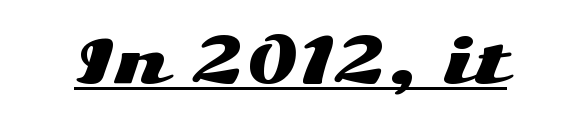
The image shows 59 px wide sans-serif type; set normal letter spacing, underlined; medium stroke contrast and a medium x-height.
